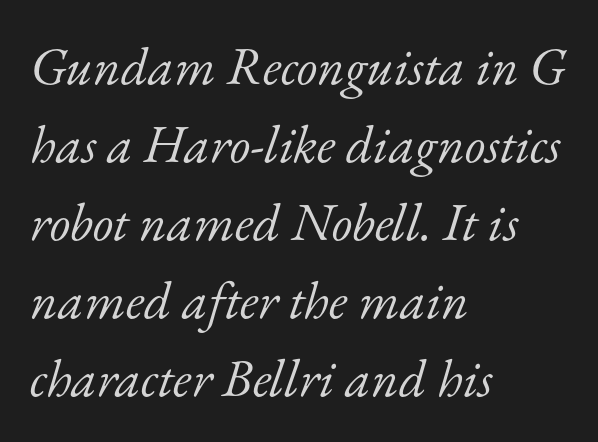
The image shows 53 px light serif type, italic (leaning right); set left-aligned, normal line spacing (1.47x), normal letter spacing, not underlined; low stroke contrast and a small x-height.
